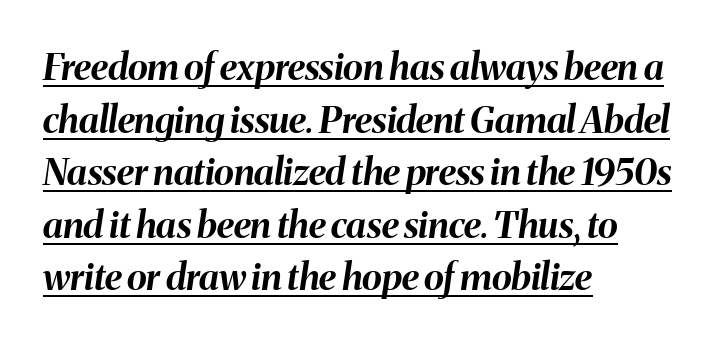
{"italic": "yes", "lean": "right", "slant_degrees": 8, "bold": "yes", "weight": "bold", "width": "normal", "stroke_contrast": "medium", "x_height": "medium", "monospaced": "no", "underline": "yes", "align": "left", "line_spacing": "normal", "line_spacing_ratio": 1.42, "letter_spacing": "normal", "letter_spacing_em": 0.0, "glyph_px": 37}
